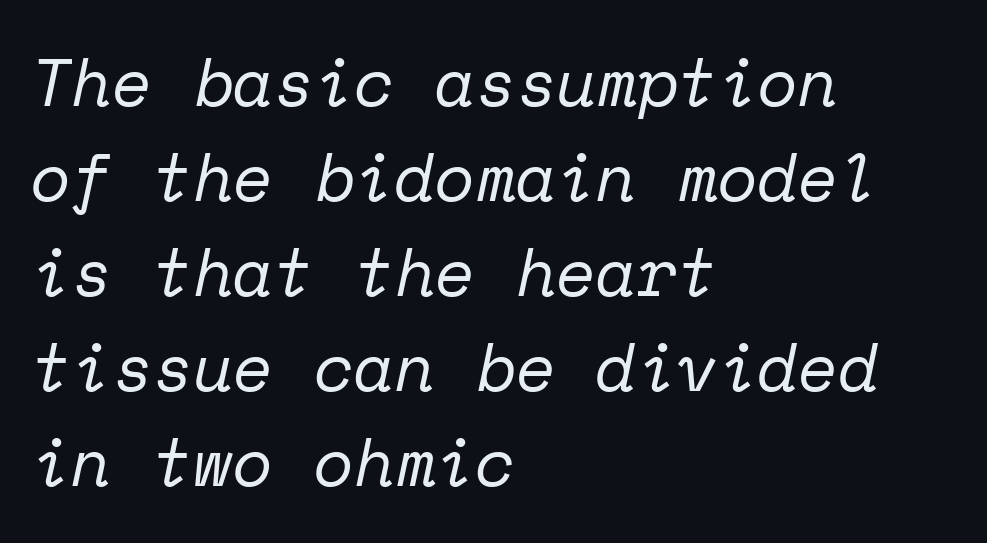
The image shows 66 px regular-weight serif type, italic (leaning right), monospaced; set left-aligned, normal line spacing (1.44x), normal letter spacing, not underlined; low stroke contrast and a medium x-height.
